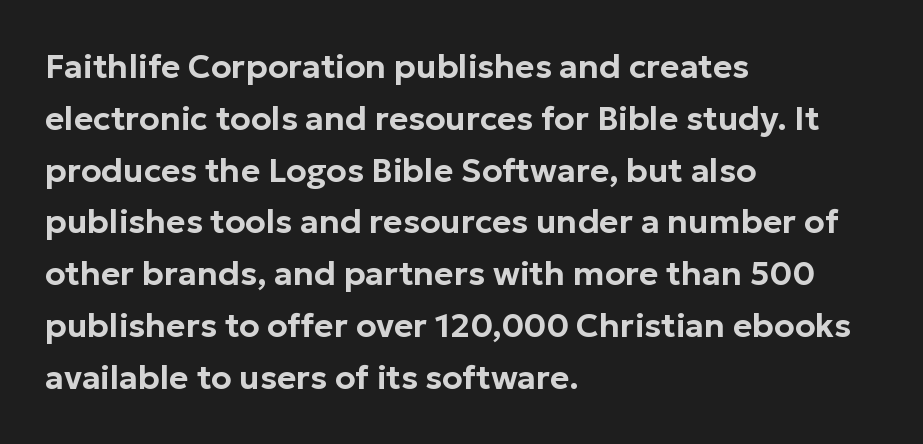
The image shows 33 px sans-serif type, upright; set left-aligned, normal line spacing (1.57x), normal letter spacing, not underlined; low stroke contrast and a medium x-height.
